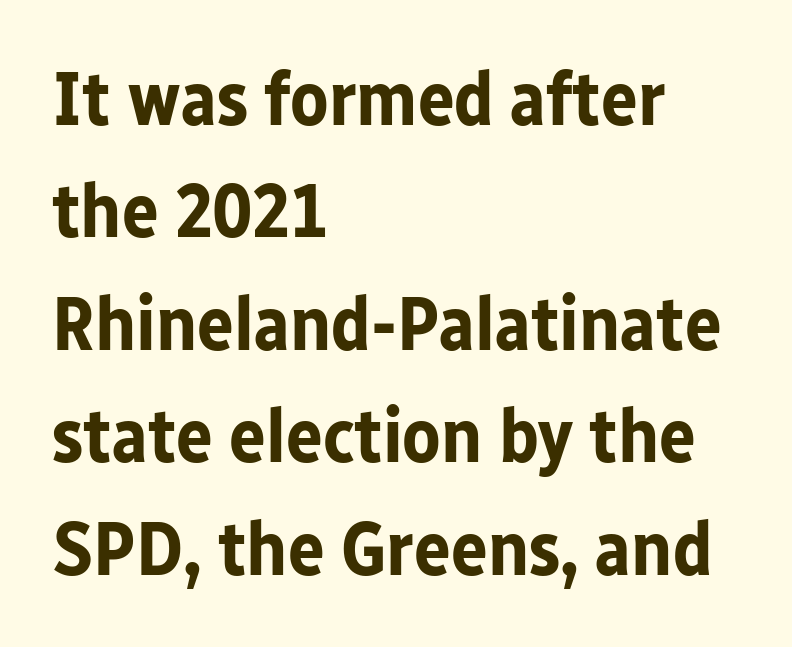
Note the varied advance widths — an 'i' is clearly narrower than an 'm'. Each new line begins a customary step beneath the previous one. What kind of face is this? One without serifs — a sans. Is the type bold? Yes — the strokes are clearly thick and heavy. Unlike italic type, these characters show no tilt at all. What stands out about the letter spacing? Nothing — it is the standard amount.
